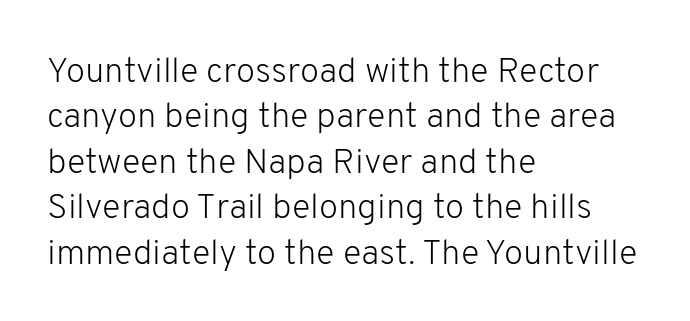
{"serif": "no", "italic": "no", "bold": "no", "weight": "light", "width": "normal", "stroke_contrast": "low", "x_height": "medium", "monospaced": "no", "underline": "no", "align": "left", "line_spacing": "normal", "line_spacing_ratio": 1.3, "letter_spacing": "normal", "letter_spacing_em": 0.0, "glyph_px": 35}
